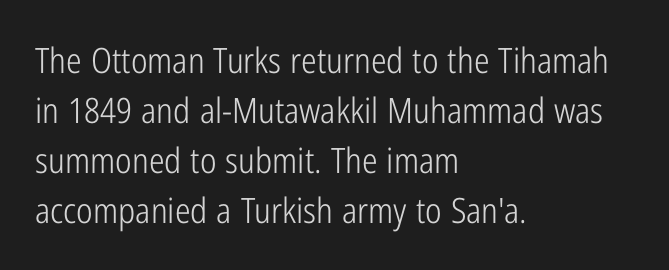
The lettering stays uniformly vertical, giving the passage a roman look. Think of a printed novel: that variable character pitch is what you see here. The typesetting does not lean heavy: it is not bold. A student would call this left alignment; a typographer would say flush left, rag right. The glyphs in this specimen are sans serif. The leading is moderate, giving the passage an even texture.
